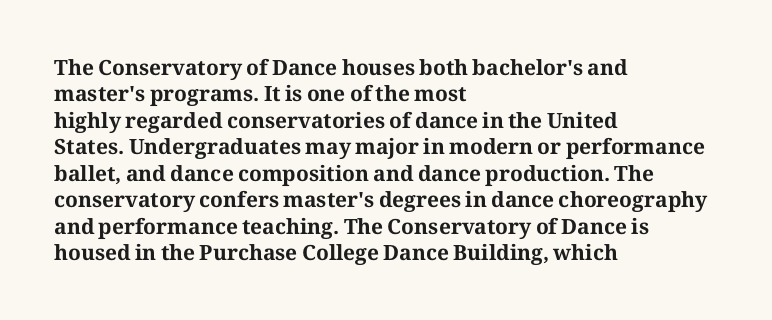
{"italic": "no", "bold": "yes", "underline": "no", "align": "left", "line_spacing": "normal", "line_spacing_ratio": 1.26, "letter_spacing": "normal", "letter_spacing_em": 0.0, "glyph_px": 21}
